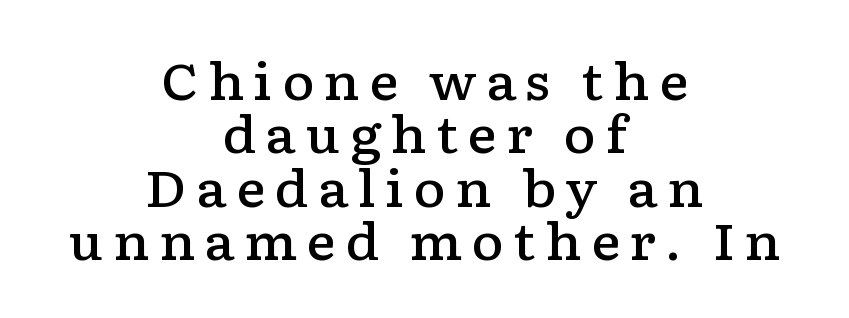
A somewhat darkened texture: the type is semibold rather than bold. Italic? Not at all — the glyphs are vertical. These lines stack symmetrically, like a column narrowing and widening about its center. The baseline area is clear. Each new line begins almost immediately beneath the previous one.
